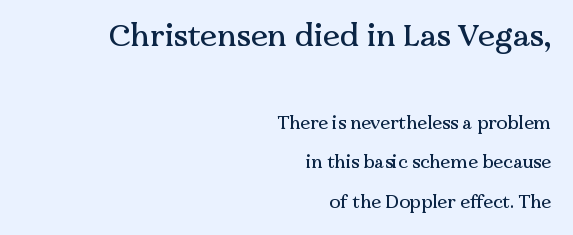
Classification — serif. Notice how the passage keeps a crisp vertical edge on the right only. Typesetter's note — upper block bumped up in size, lower block left smaller. No word sits above an underline. This is the regular roman posture of the typeface. The line-height multiplier appears high, well above default.
